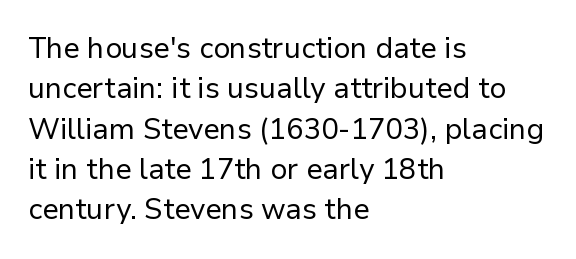
The image shows 29 px regular-weight sans-serif type, upright; set left-aligned, normal line spacing (1.39x), normal letter spacing, not underlined; low stroke contrast and a medium x-height.
